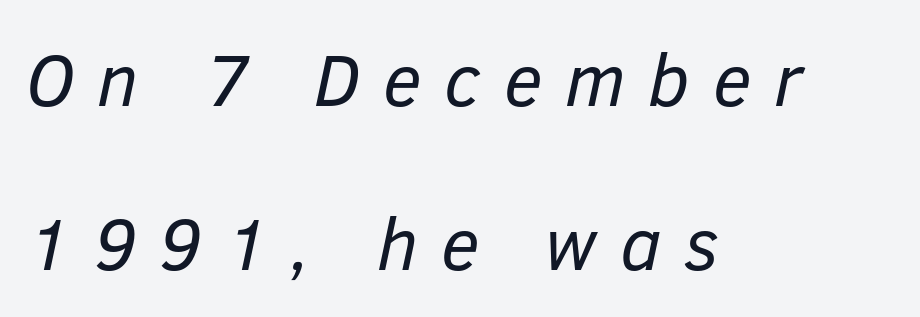
{"italic": "yes", "lean": "right", "slant_degrees": 12, "bold": "no", "weight": "regular", "width": "normal", "stroke_contrast": "low", "x_height": "medium", "monospaced": "no", "underline": "no", "align": "left", "line_spacing": "loose", "line_spacing_ratio": 2.21, "letter_spacing": "wide", "letter_spacing_em": 0.31, "glyph_px": 74}
